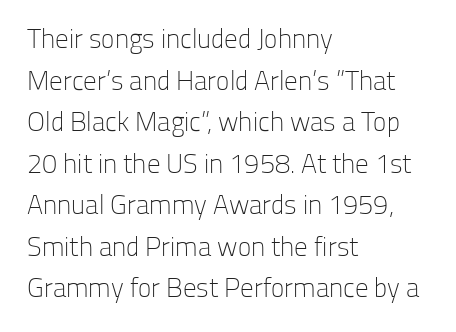
The image shows 27 px text type, upright; set left-aligned, normal line spacing (1.54x), normal letter spacing, not underlined.
